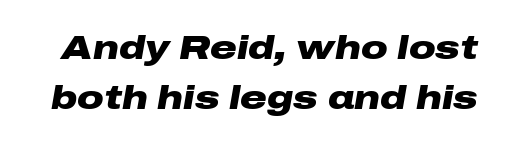
What weight is shown? A full bold with thick strokes. Regular leading. Notice how the stems are inclined rather than vertical — that's the hallmark of italics. The passage shown is typed in a proportional face where columns would drift.
